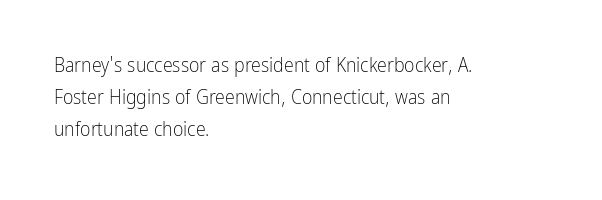
This is not heavy type; no bold has been used. Tracking here is standard; glyphs follow each other at the usual distance. Horizontal bands of white between lines are of average thickness. Underlining? Definitely not there. A student would call this left alignment; a typographer would say flush left, rag right.
